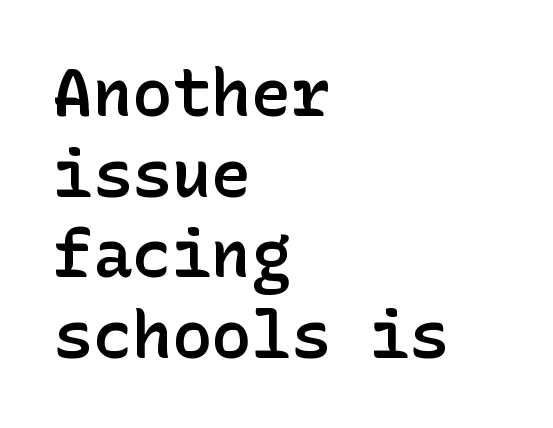
The image shows 66 px semibold sans-serif type, upright; set left-aligned, line spacing 1.22x, normal letter spacing, not underlined; low stroke contrast and a medium x-height.
